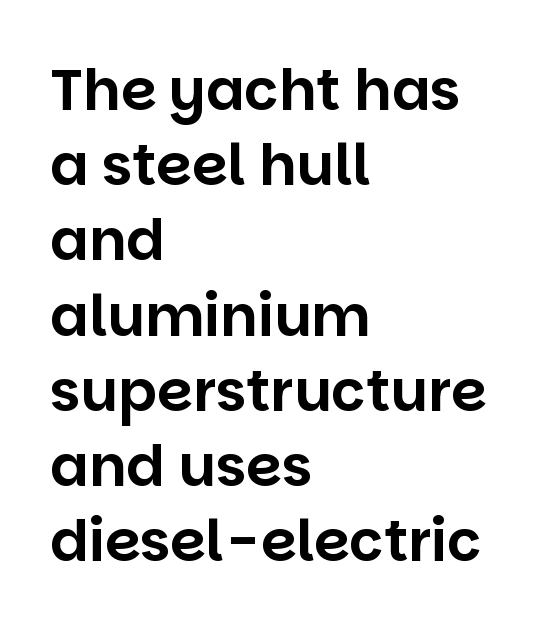
In CSS terms this would be text-align: left. These lines keep a tight, regular rhythm from letter to letter. Normally led — the rows are evenly, conventionally spaced. Looks like regular typesetting: each glyph gets only the width it needs. Regarding serifs, this sample does without them.
